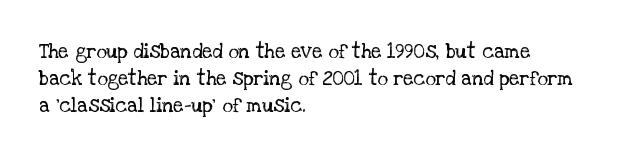
The image shows 20 px text type, upright; set left-aligned, normal line spacing (1.34x), normal letter spacing, not underlined.
